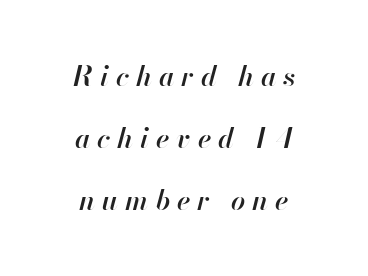
Every character sits at an angle, as italics do. A typesetter would call this proportional, since set widths differ per character. Descenders are the only things crossing below the line. The lines are quadded center. This is the in-between weight designers call semibold or demi. The type is letterspaced generously, with wide tracking.
